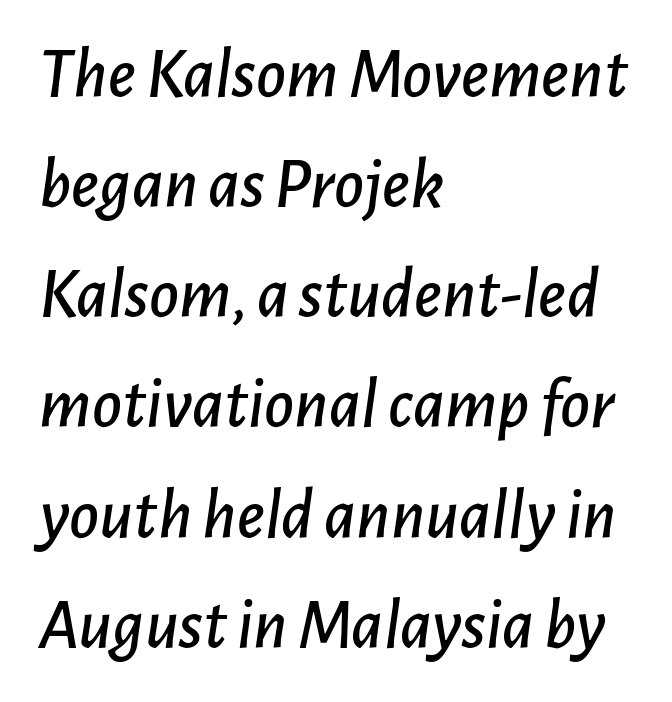
Q: Is the text italic (slanted)? A: Yes, it leans right by about 7 degrees.
Q: Is the text underlined? A: No.
Q: How is the paragraph aligned? A: Left-aligned.
Q: Is the spacing between letters normal or unusually wide? A: Normal.
Q: Is the spacing between lines tight, normal or loose? A: Normal.
Q: Width (condensed, normal, or wide)? A: Normal.
Q: Stroke contrast? A: Low.
Q: x-height? A: Medium.
Q: Monospaced? A: No.
